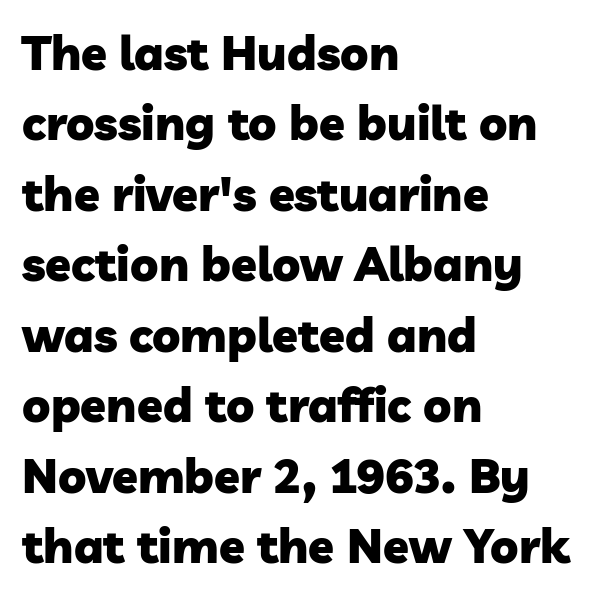
Q: Is the text bold? A: Yes.
Q: Is the typeface a serif or a sans-serif typeface? A: Sans-serif.
Q: Is the text underlined? A: No.
Q: How is the paragraph aligned? A: Left-aligned.
Q: Is the spacing between letters normal or unusually wide? A: Normal.
Q: Is the spacing between lines tight, normal or loose? A: Normal.
Q: Width (condensed, normal, or wide)? A: Normal.
Q: Stroke contrast? A: Low.
Q: x-height? A: Medium.
Q: Monospaced? A: No.
